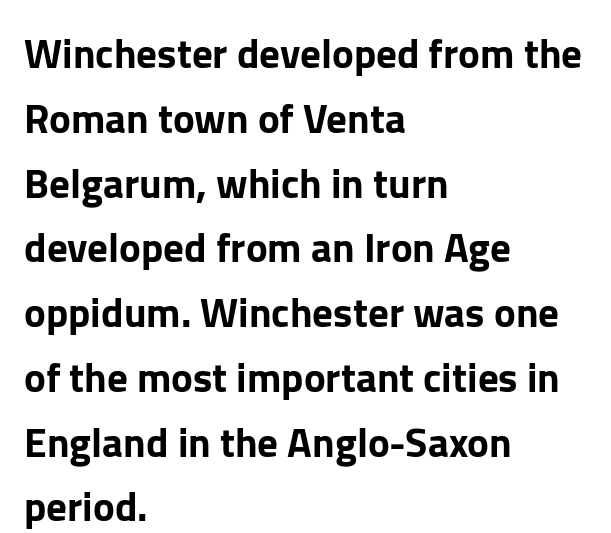
The image shows 41 px sans-serif type, upright; set left-aligned, normal line spacing (1.58x), normal letter spacing, not underlined; low stroke contrast and a medium x-height.
